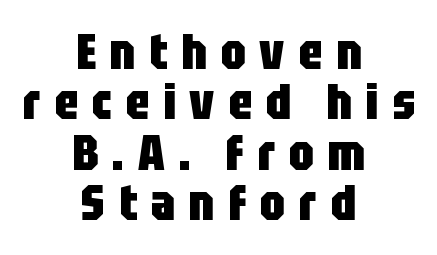
Q: Is the text bold? A: Yes.
Q: Is the text italic (slanted)? A: No, it is upright.
Q: Is the typeface a serif or a sans-serif typeface? A: Sans-serif.
Q: Is the text underlined? A: No.
Q: How is the paragraph aligned? A: Centered.
Q: Is the spacing between letters normal or unusually wide? A: Unusually wide.
Q: Is the spacing between lines tight, normal or loose? A: Tight.
Q: Width (condensed, normal, or wide)? A: Condensed.
Q: Stroke contrast? A: Low.
Q: x-height? A: Large.
Q: Monospaced? A: No.
